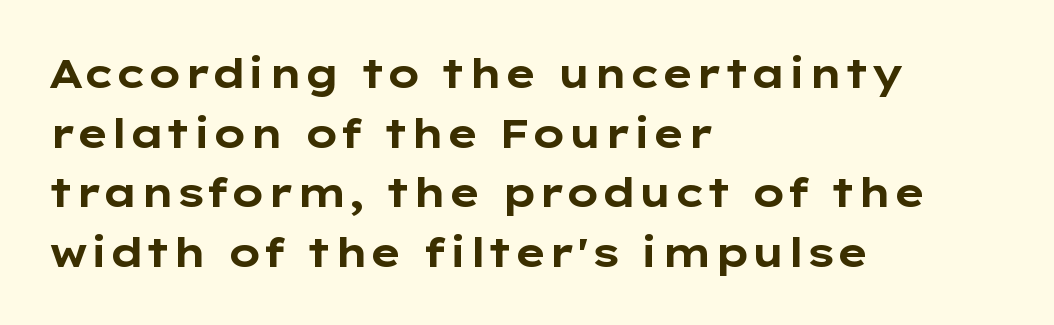
The image shows 40 px bold, wide sans-serif type, upright; set left-aligned, normal line spacing (1.49x), normal letter spacing, not underlined; low stroke contrast and a medium x-height.
